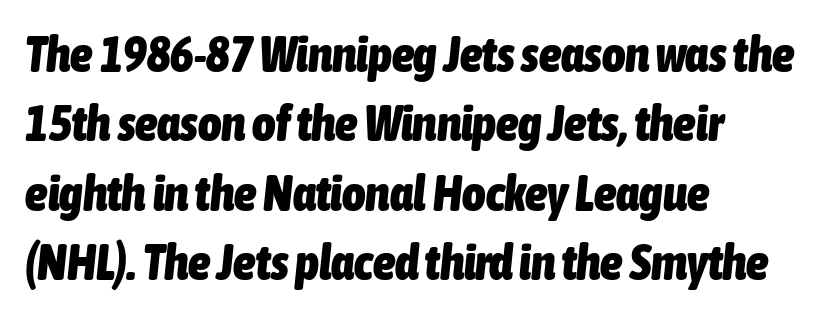
The passage shown is typed in a proportional face where columns would drift. If you drew a line through each stem, it would be angled. The strokes are fattened all the way to bold. No word sits above an underline. Leading matches the norm, producing a regular column. A typesetter would call this zero additional tracking.
